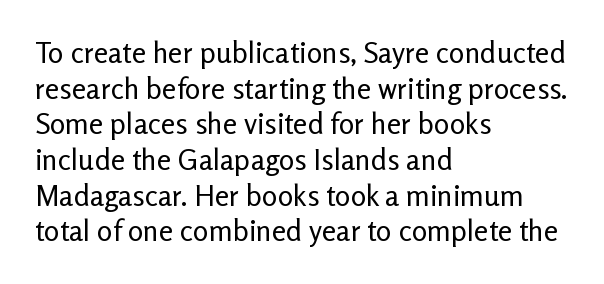
The image shows 29 px regular-weight sans-serif type, upright; set left-aligned, line spacing 1.23x, normal letter spacing, not underlined; low stroke contrast and a medium x-height.
